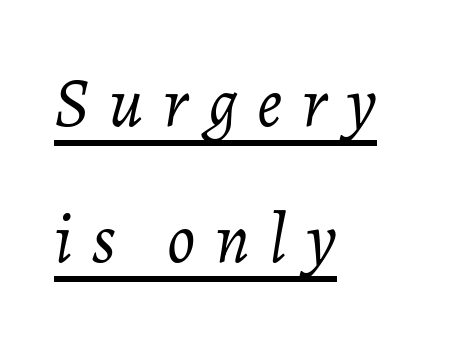
Stems here are at most as thick as an everyday book face. These lines are rendered in a variable-pitch font. In CSS terms this would be text-align: left. You can see a thin bar hugging the bottom of the glyphs. This sample trades compactness for vertical openness between lines.
